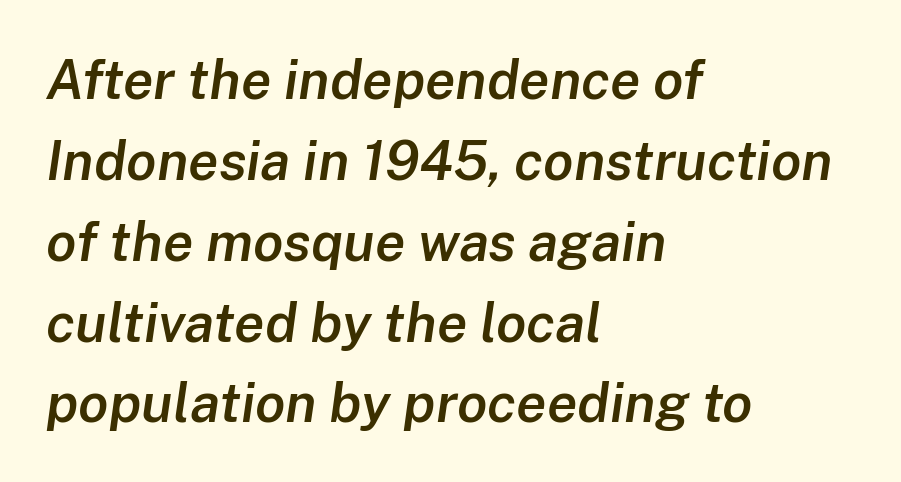
Summary of weight: moderately heavy, a semibold. Where is the straight margin? On the left. You could call the tracking neutral — neither tight nor loose. No word sits above an underline. The font's italic variant was chosen for this text. Each letter keeps its own natural width here, so spacing adapts to shape.
